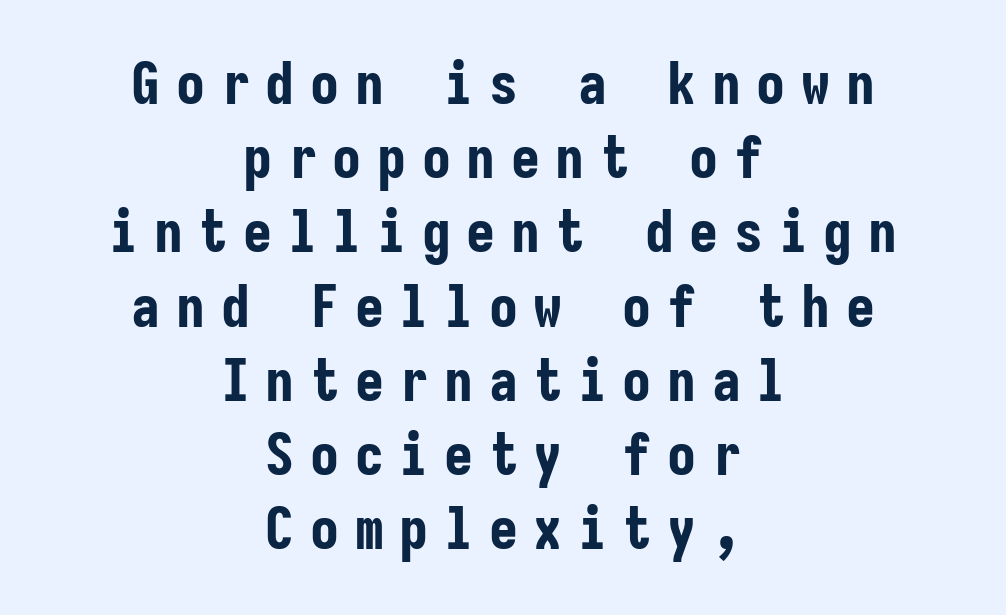
Q: Is the text bold? A: Yes.
Q: Is the text italic (slanted)? A: No, it is upright.
Q: Is the typeface a serif or a sans-serif typeface? A: Sans-serif.
Q: Is the text underlined? A: No.
Q: How is the paragraph aligned? A: Centered.
Q: Is the spacing between letters normal or unusually wide? A: Unusually wide.
Q: Is the spacing between lines tight, normal or loose? A: Normal.
Q: Width (condensed, normal, or wide)? A: Condensed.
Q: Stroke contrast? A: Low.
Q: x-height? A: Medium.
Q: Monospaced? A: Yes.
